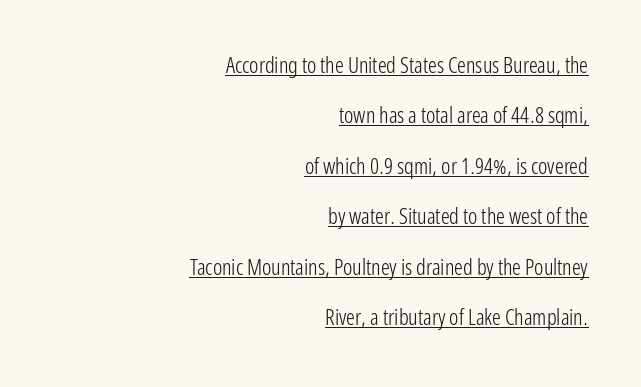
The image shows 22 px text type, upright; set right-aligned, loose line spacing (2.29x), normal letter spacing, underlined.
